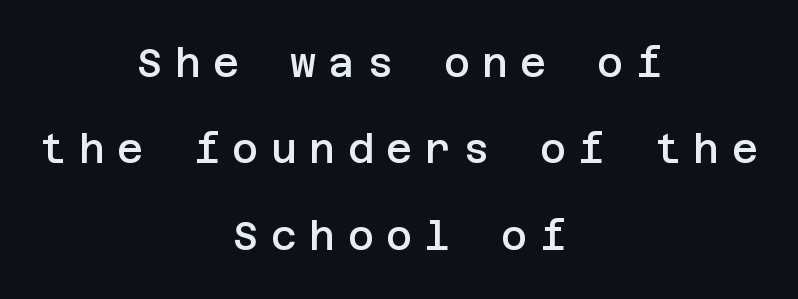
Q: Is the text bold? A: Semi-bold.
Q: Is the text italic (slanted)? A: No, it is upright.
Q: Is the typeface a serif or a sans-serif typeface? A: Sans-serif.
Q: Is the text underlined? A: No.
Q: How is the paragraph aligned? A: Centered.
Q: Is the spacing between letters normal or unusually wide? A: Unusually wide.
Q: Is the spacing between lines tight, normal or loose? A: Loose.
Q: Width (condensed, normal, or wide)? A: Normal.
Q: Stroke contrast? A: Low.
Q: x-height? A: Large.
